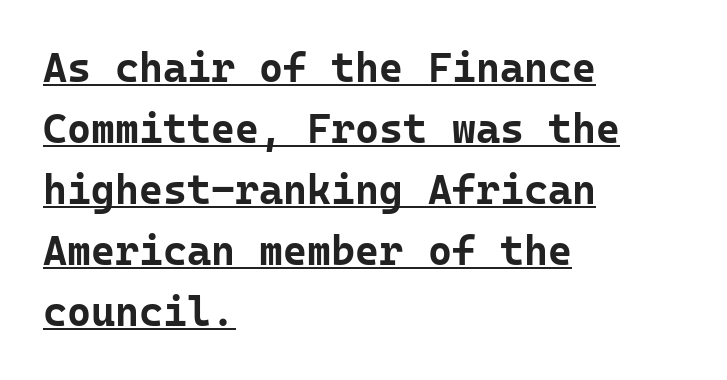
{"serif": "no", "italic": "no", "bold": "yes", "weight": "bold", "width": "normal", "stroke_contrast": "low", "x_height": "medium", "monospaced": "yes", "underline": "yes", "align": "left", "line_spacing": "normal", "line_spacing_ratio": 1.49, "letter_spacing": "normal", "letter_spacing_em": 0.0, "glyph_px": 41}
